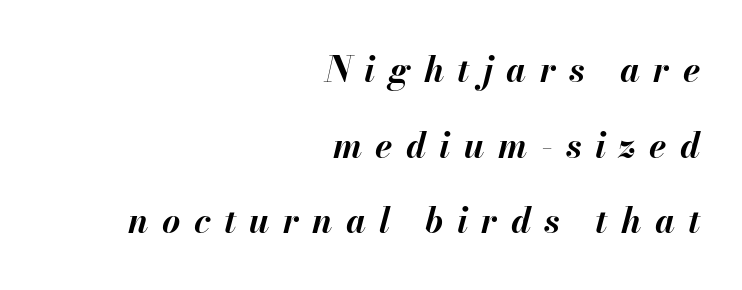
The image shows 35 px bold type, italic (leaning right); set right-aligned, loose line spacing (2.16x), unusually wide letter spacing (+0.38 em), not underlined; medium stroke contrast and a small x-height.
